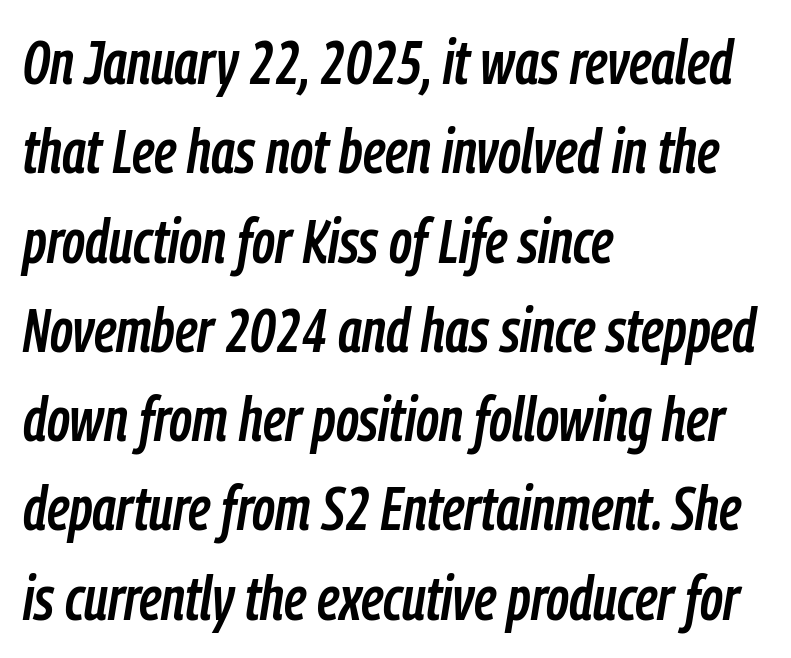
The image shows 62 px condensed type, italic (leaning right); set left-aligned, normal line spacing (1.44x), normal letter spacing, not underlined; low stroke contrast and a medium x-height.
